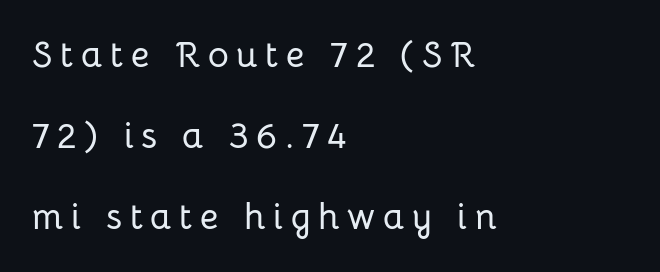
{"serif": "no", "italic": "no", "width": "normal", "stroke_contrast": "low", "x_height": "medium", "monospaced": "no", "underline": "no", "align": "left", "line_spacing": "loose", "line_spacing_ratio": 2.25, "letter_spacing": "wide", "letter_spacing_em": 0.21, "glyph_px": 36}
